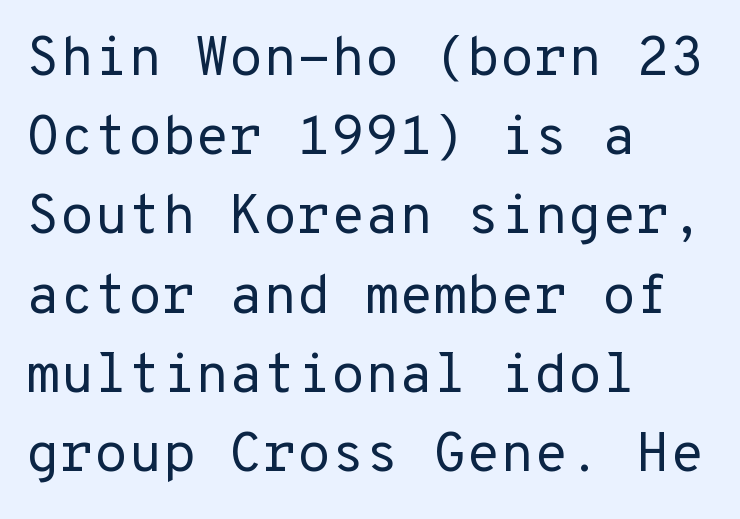
Characters follow at the spacing the type designer built in. Typographically, this falls in the sans-serif category. The lettering holds an erect, upright posture throughout. Stroke thickness stays within the range of a standard reading face or lighter. A normal amount of white space separates one row of letters from the next.
